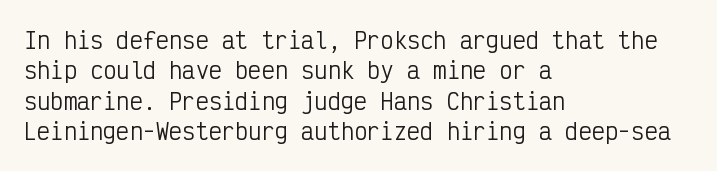
The image shows 22 px text type, upright; set left-aligned, normal line spacing (1.38x), normal letter spacing, not underlined.
